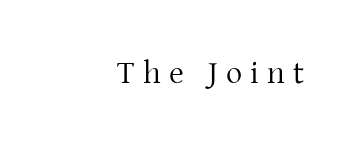
Q: Is the text bold? A: No.
Q: Is the text italic (slanted)? A: No, it is upright.
Q: Is the typeface a serif or a sans-serif typeface? A: Serif.
Q: Is the text underlined? A: No.
Q: How is the paragraph aligned? A: Right-aligned.
Q: Is the spacing between letters normal or unusually wide? A: Unusually wide.
Q: Width (condensed, normal, or wide)? A: Normal.
Q: Stroke contrast? A: Low.
Q: x-height? A: Medium.
Q: Monospaced? A: No.
